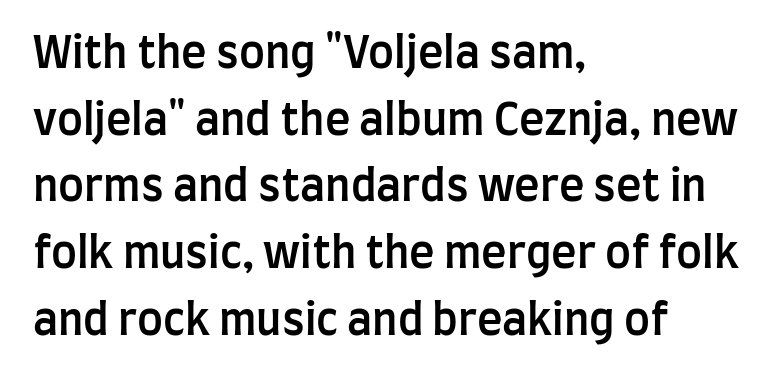
{"serif": "no", "italic": "no", "bold": "semi", "weight": "semibold", "width": "condensed", "stroke_contrast": "low", "x_height": "large", "monospaced": "no", "underline": "no", "align": "left", "line_spacing": "normal", "line_spacing_ratio": 1.55, "letter_spacing": "normal", "letter_spacing_em": 0.0, "glyph_px": 43}
